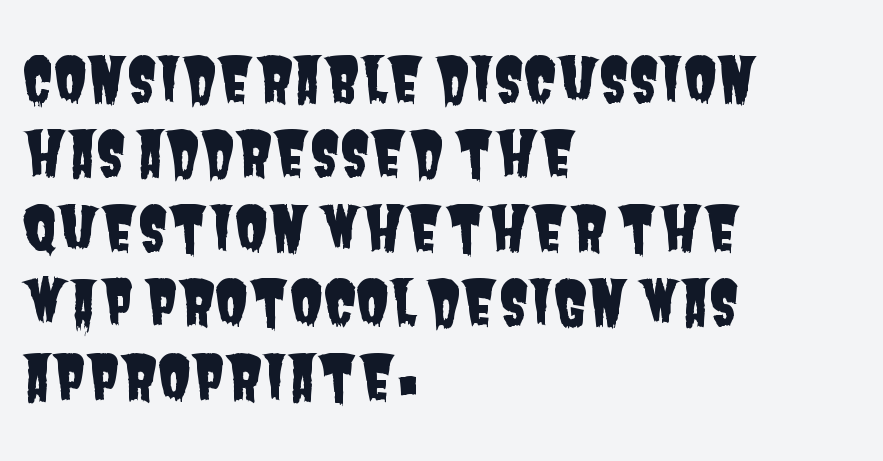
The image shows 61 px condensed sans-serif type; set left-aligned, line spacing 1.22x, normal letter spacing, not underlined; low stroke contrast and a large x-height.
